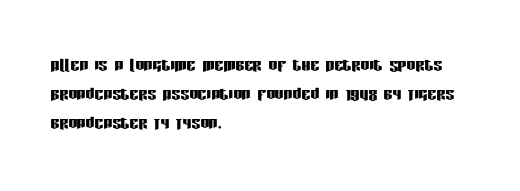
{"italic": "no", "underline": "no", "align": "left", "line_spacing": "normal", "line_spacing_ratio": 1.31, "letter_spacing": "normal", "letter_spacing_em": 0.0, "glyph_px": 22}
